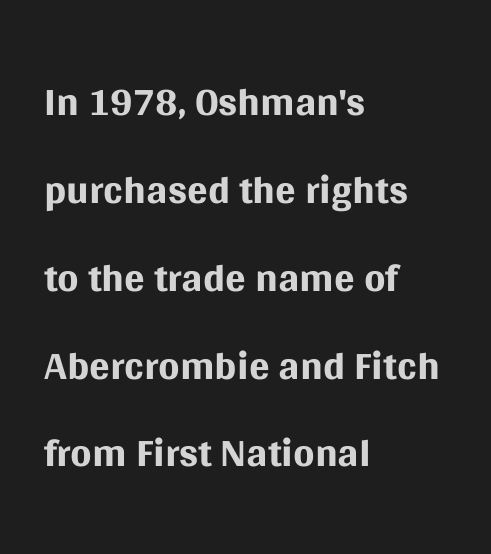
Glance below the letters and you will spot only blank space. Horizontally, the lines are justified to the leading edge only. Compared with typical paragraphs, the rows here are spaced about the same. Do the letters lean? They stand straight. Typographically, this falls in the sans-serif category.
